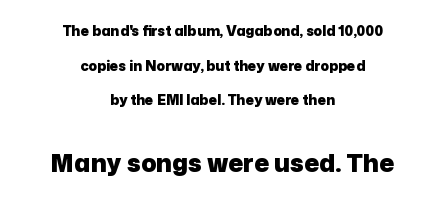
{"italic": "no", "bold": "yes", "underline": "no", "align": "center", "line_spacing": "loose", "line_spacing_ratio": 2.48, "letter_spacing": "normal", "letter_spacing_em": 0.0, "larger_block": "second", "size_ratio": 1.79, "glyph_px": 25}
